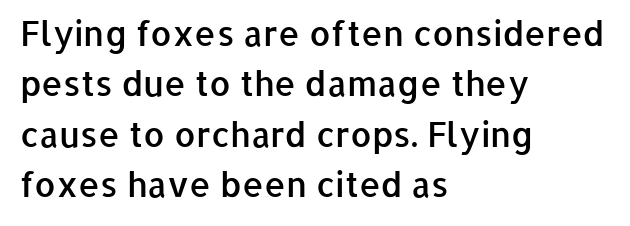
Q: Is the text bold? A: Semi-bold.
Q: Is the text italic (slanted)? A: No, it is upright.
Q: Is the typeface a serif or a sans-serif typeface? A: Sans-serif.
Q: Is the text underlined? A: No.
Q: How is the paragraph aligned? A: Left-aligned.
Q: Is the spacing between letters normal or unusually wide? A: Normal.
Q: Is the spacing between lines tight, normal or loose? A: Normal.
Q: Width (condensed, normal, or wide)? A: Normal.
Q: Stroke contrast? A: Low.
Q: x-height? A: Medium.
Q: Monospaced? A: No.
